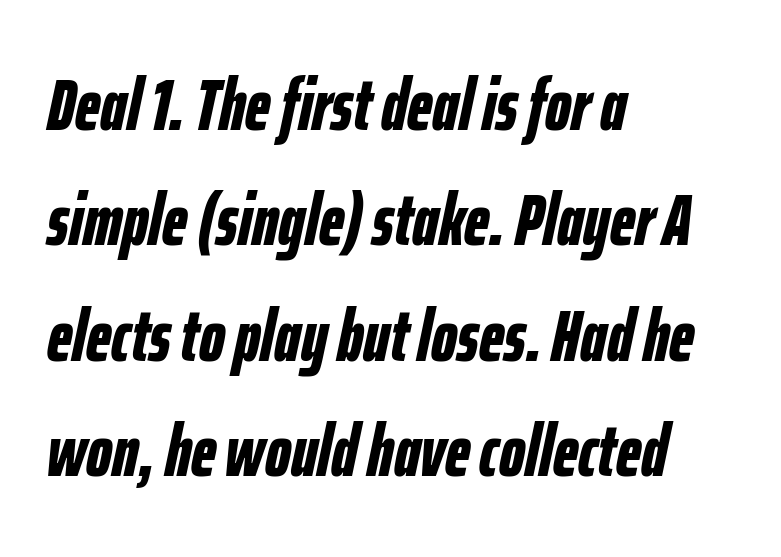
The image shows 73 px bold, condensed type, italic (leaning right); set left-aligned, normal line spacing (1.58x), normal letter spacing, not underlined; low stroke contrast and a medium x-height.
